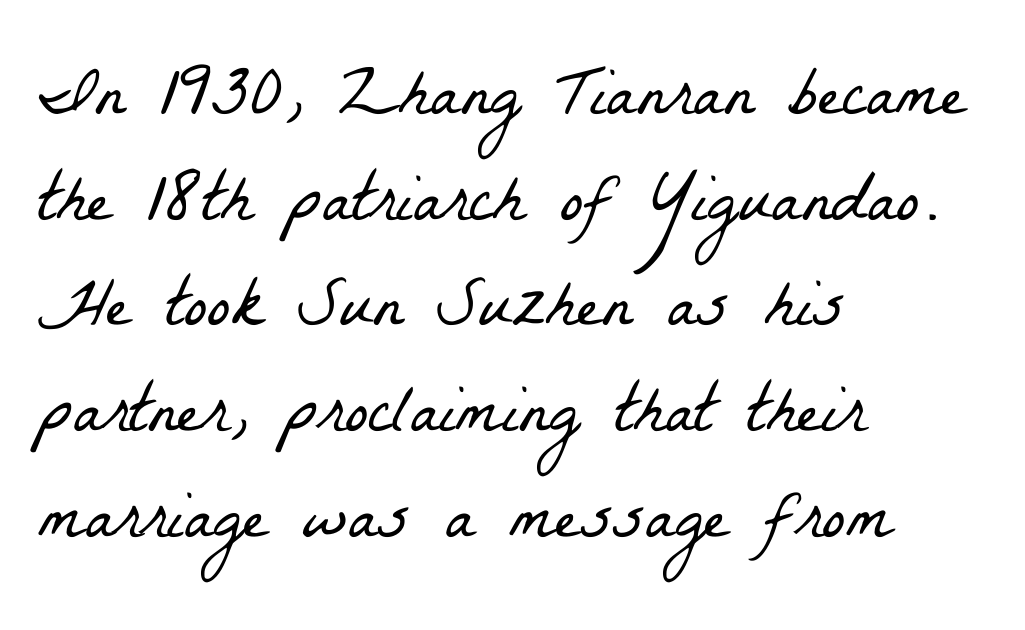
These lines sit exactly where default settings would place them. The text block is weighted toward the left margin, trailing off unevenly rightward. Letter spacing: default. Stroke mass is kept to a normal reading level or below.
